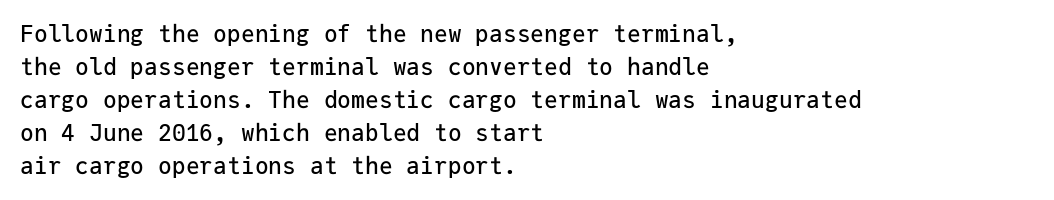
The image shows 23 px text type, upright; set left-aligned, normal line spacing (1.43x), normal letter spacing, not underlined.
